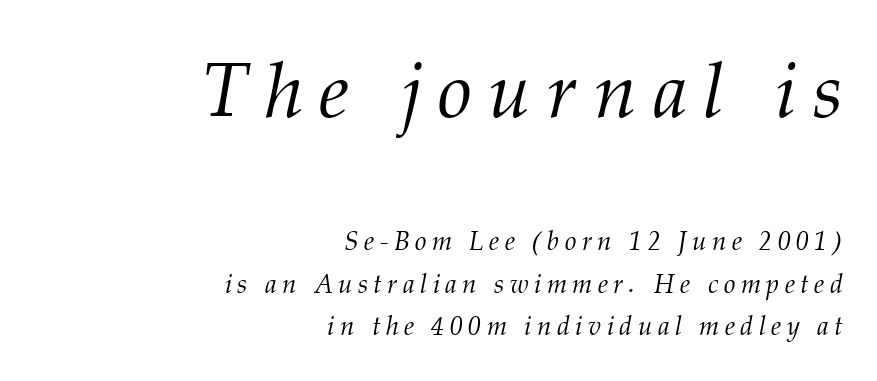
The image shows 77 px light serif type, italic (leaning right); set right-aligned, normal line spacing (1.64x), unusually wide letter spacing (+0.21 em), not underlined; the first (top) block is 2.96x larger; medium stroke contrast and a medium x-height.
